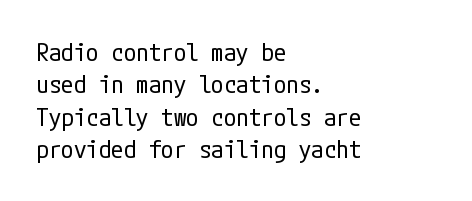
The words here are not underlined. Whoever set this chose a conventional vertical rhythm. Honestly, the letter spacing is just normal — you wouldn't notice it. Tall strokes in this sample are plumb rather than angled. Compared with a centered layout, this one pins lines to the left instead. The weight tops out at a normal text grade.
